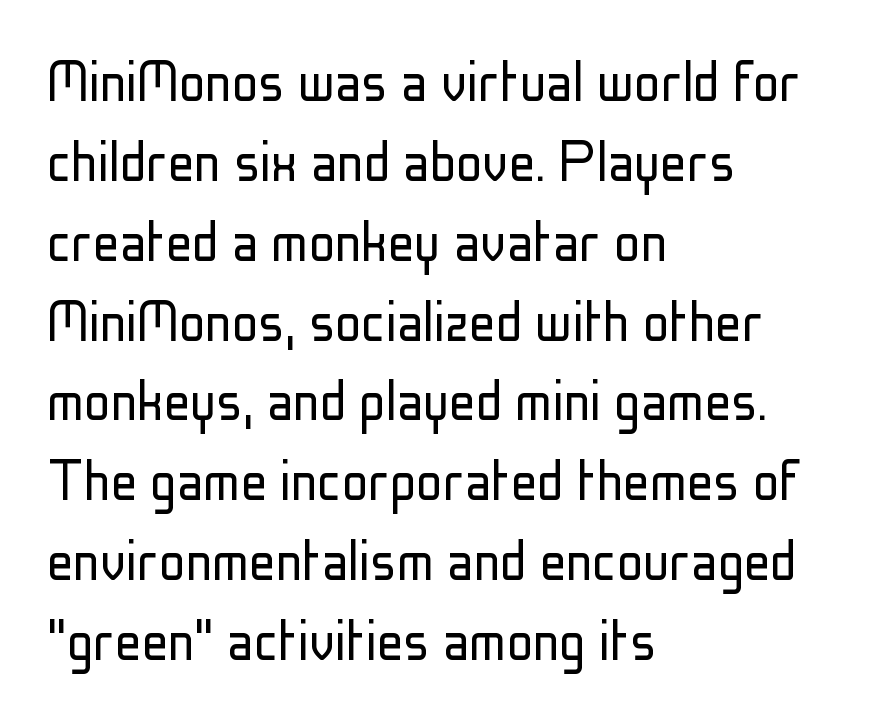
Nothing unusual about the tracking: characters are spaced as the font intends. A typesetter would label this face a sans. Varying glyph widths throughout — classic text-font behaviour. The text block is weighted toward the left margin, trailing off unevenly rightward. Plain, unruled lines of type. Nothing heavy about these letters — not bold at all.
